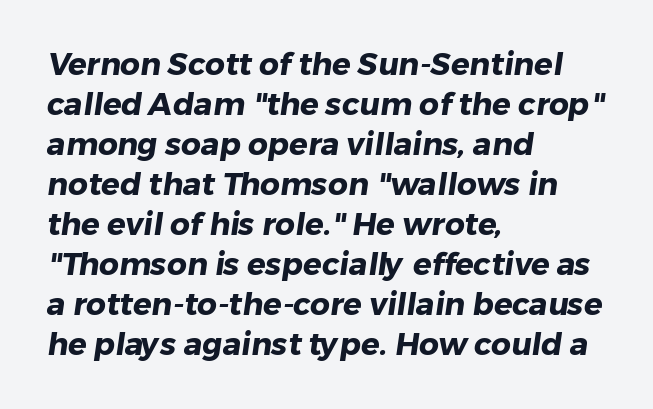
Baseline-to-baseline distance is the conventional proportion of letter height. The letterforms sit shoulder to shoulder at normal distance. The characters display no serif detailing; their extremities are plain. The face used here is proportionally spaced, like ordinary book or web type.
